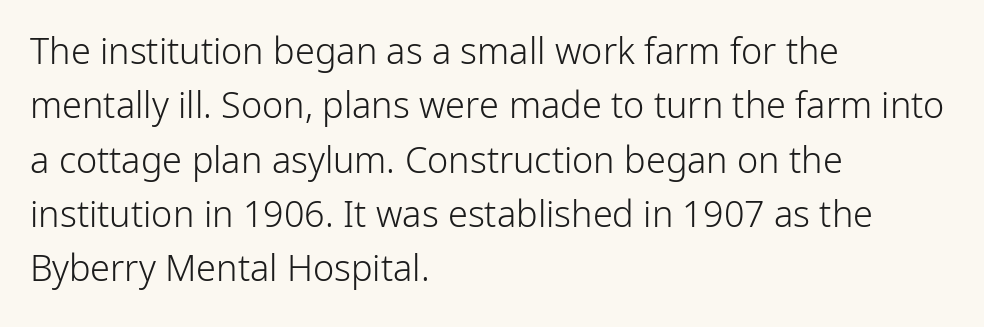
Q: Is the text bold? A: No.
Q: Is the text italic (slanted)? A: No, it is upright.
Q: Is the typeface a serif or a sans-serif typeface? A: Sans-serif.
Q: Is the text underlined? A: No.
Q: How is the paragraph aligned? A: Left-aligned.
Q: Is the spacing between letters normal or unusually wide? A: Normal.
Q: Is the spacing between lines tight, normal or loose? A: Normal.
Q: Width (condensed, normal, or wide)? A: Normal.
Q: Stroke contrast? A: Low.
Q: x-height? A: Medium.
Q: Monospaced? A: No.
